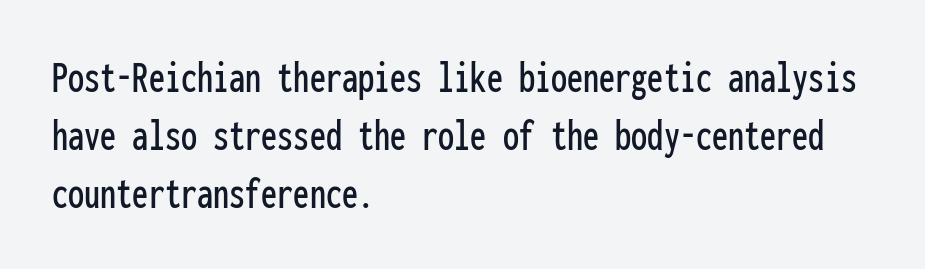
Q: Is the text italic (slanted)? A: No, it is upright.
Q: Is the typeface a serif or a sans-serif typeface? A: Sans-serif.
Q: Is the text underlined? A: No.
Q: How is the paragraph aligned? A: Left-aligned.
Q: Is the spacing between letters normal or unusually wide? A: Normal.
Q: Is the spacing between lines tight, normal or loose? A: Normal.
Q: Width (condensed, normal, or wide)? A: Condensed.
Q: Stroke contrast? A: Low.
Q: x-height? A: Medium.
Q: Monospaced? A: Yes.
